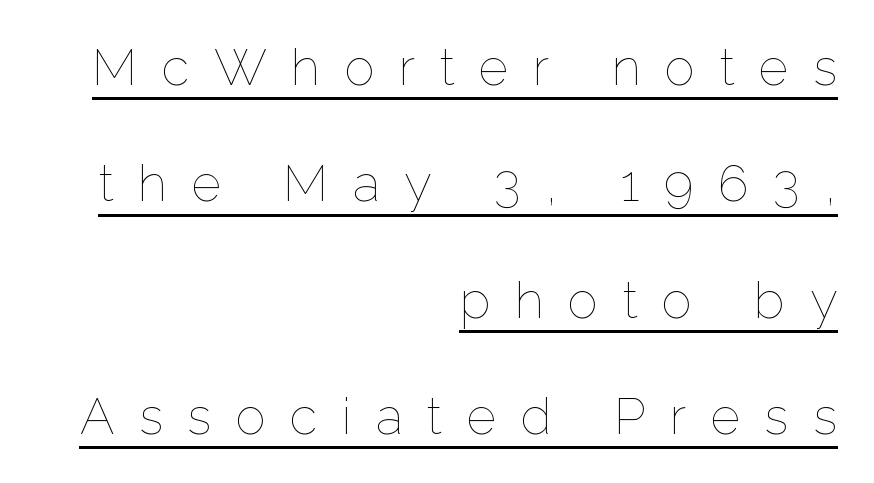
Q: Is the text bold? A: No.
Q: Is the text italic (slanted)? A: No, it is upright.
Q: Is the text underlined? A: Yes.
Q: How is the paragraph aligned? A: Right-aligned.
Q: Is the spacing between letters normal or unusually wide? A: Unusually wide.
Q: Is the spacing between lines tight, normal or loose? A: Loose.
Q: Width (condensed, normal, or wide)? A: Normal.
Q: Stroke contrast? A: Low.
Q: x-height? A: Medium.
Q: Monospaced? A: No.
